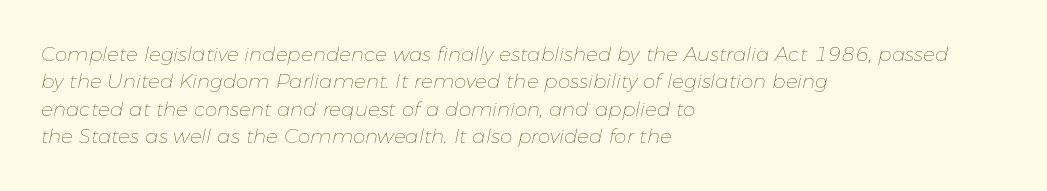
Q: Is the text bold? A: No.
Q: Is the text italic (slanted)? A: Yes, it leans right by about 11 degrees.
Q: Is the text underlined? A: No.
Q: How is the paragraph aligned? A: Left-aligned.
Q: Is the spacing between letters normal or unusually wide? A: Normal.
Q: Is the spacing between lines tight, normal or loose? A: Normal.
